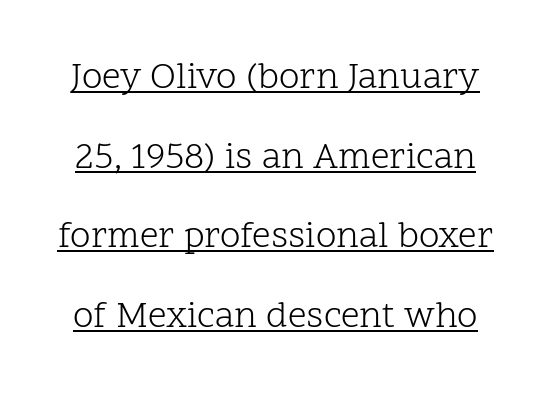
{"serif": "yes", "italic": "no", "bold": "no", "weight": "light", "width": "normal", "stroke_contrast": "low", "x_height": "medium", "monospaced": "no", "underline": "yes", "line_spacing": "loose", "line_spacing_ratio": 2.15, "letter_spacing": "normal", "letter_spacing_em": 0.0, "glyph_px": 37}
